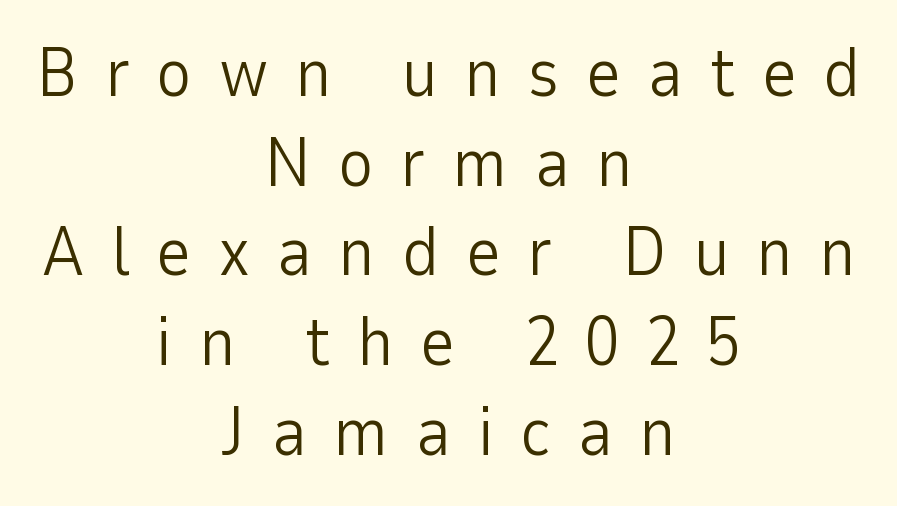
The image shows 69 px light sans-serif type, upright; set centered, normal line spacing (1.3x), unusually wide letter spacing (+0.38 em), not underlined; low stroke contrast and a medium x-height.
